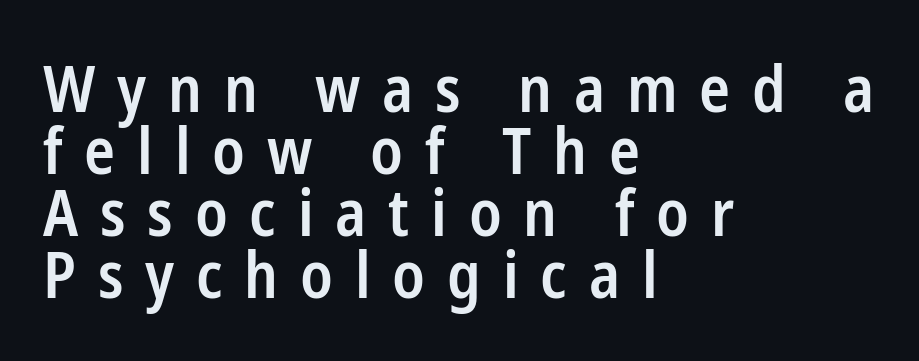
{"serif": "no", "italic": "no", "bold": "semi", "weight": "semibold", "width": "condensed", "stroke_contrast": "low", "x_height": "medium", "monospaced": "no", "underline": "no", "align": "left", "line_spacing": "tight", "line_spacing_ratio": 0.97, "letter_spacing": "wide", "letter_spacing_em": 0.34, "glyph_px": 64}
